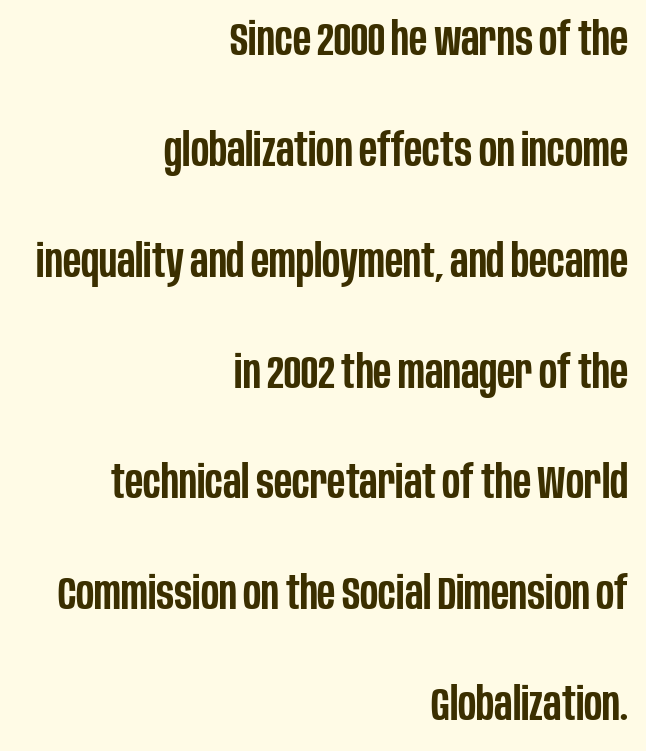
Q: Is the text bold? A: Semi-bold.
Q: Is the text italic (slanted)? A: No, it is upright.
Q: Is the typeface a serif or a sans-serif typeface? A: Sans-serif.
Q: Is the text underlined? A: No.
Q: How is the paragraph aligned? A: Right-aligned.
Q: Is the spacing between letters normal or unusually wide? A: Normal.
Q: Is the spacing between lines tight, normal or loose? A: Loose.
Q: Width (condensed, normal, or wide)? A: Condensed.
Q: Stroke contrast? A: Low.
Q: x-height? A: Large.
Q: Monospaced? A: No.
